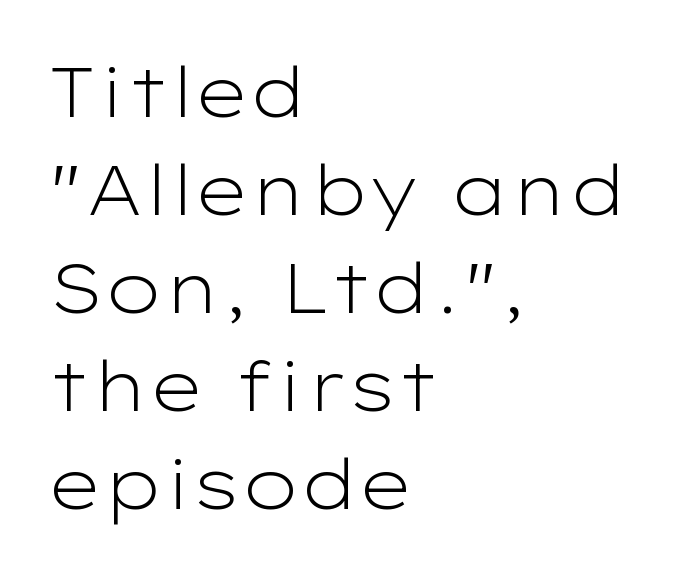
The image shows 69 px light, wide sans-serif type, upright; set left-aligned, normal line spacing (1.42x), normal letter spacing, not underlined; low stroke contrast and a medium x-height.
